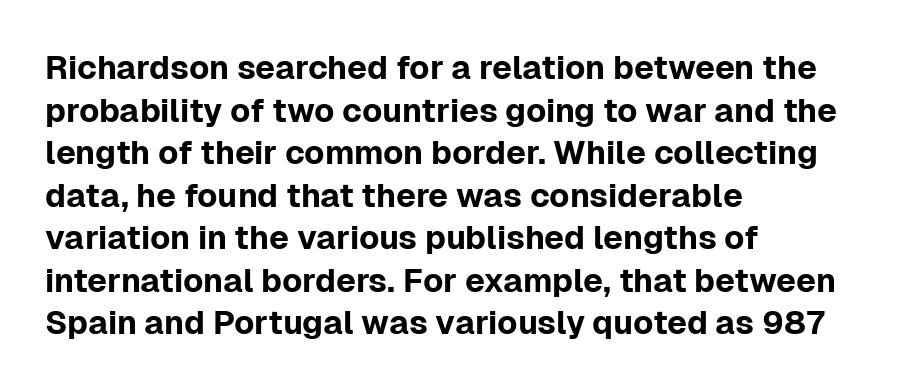
{"serif": "no", "italic": "no", "width": "normal", "stroke_contrast": "low", "x_height": "medium", "monospaced": "no", "underline": "no", "align": "left", "line_spacing": "normal", "line_spacing_ratio": 1.29, "letter_spacing": "normal", "letter_spacing_em": 0.0, "glyph_px": 33}
